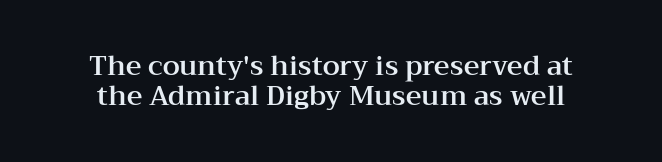
The image shows 27 px text type, upright; set centered, tight line spacing (1.1x), normal letter spacing, not underlined.
